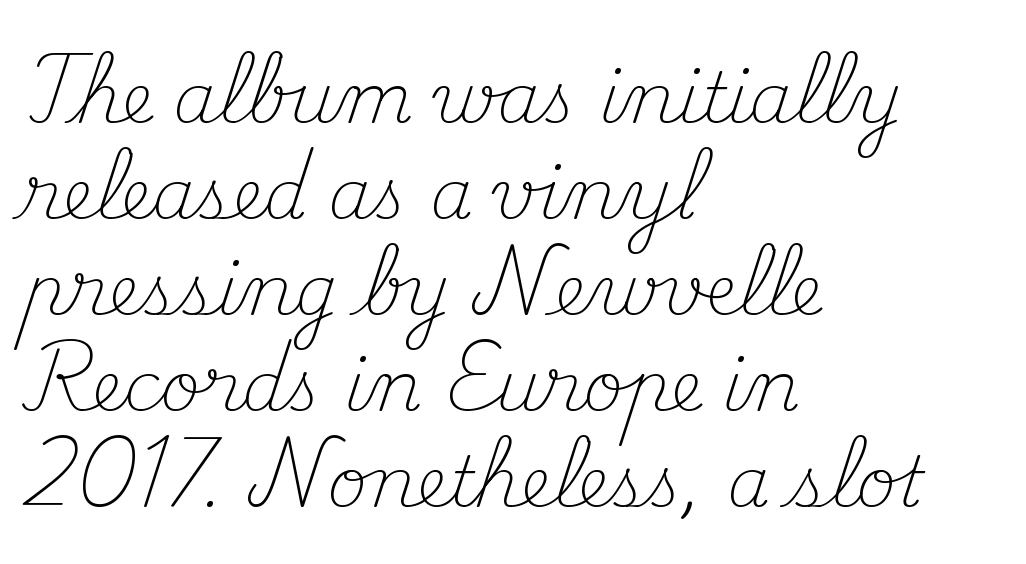
{"serif": "yes", "bold": "no", "weight": "light", "width": "normal", "stroke_contrast": "medium", "x_height": "small", "monospaced": "no", "underline": "no", "align": "left", "line_spacing": "normal", "line_spacing_ratio": 1.39, "letter_spacing": "normal", "letter_spacing_em": 0.0, "glyph_px": 69}
